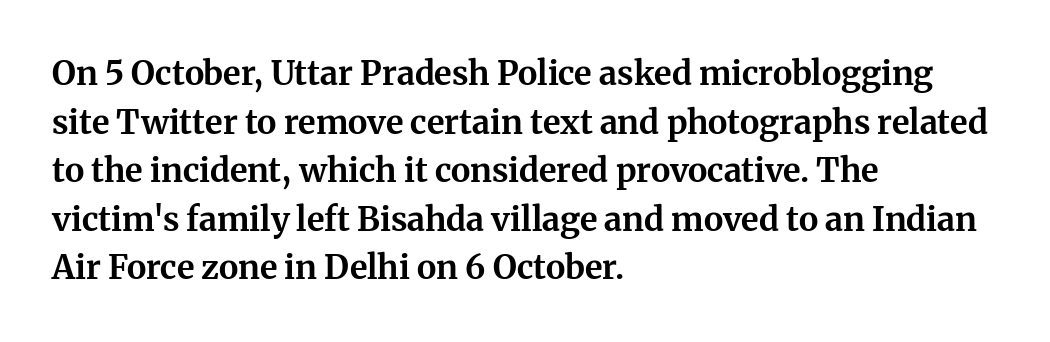
The image shows 33 px bold serif type, upright; set left-aligned, normal line spacing (1.47x), normal letter spacing, not underlined; medium stroke contrast and a medium x-height.
